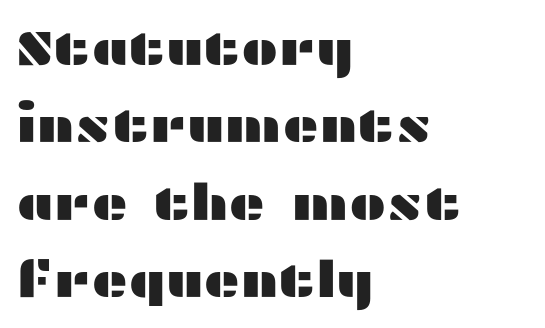
The image shows 50 px wide sans-serif type, upright; set left-aligned, normal line spacing (1.55x), normal letter spacing, not underlined; medium stroke contrast and a medium x-height.
